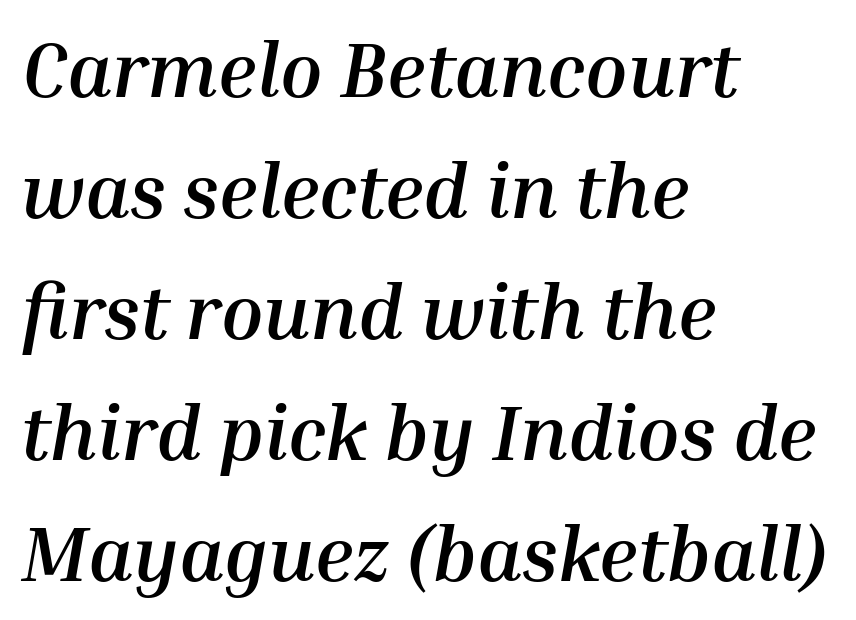
Between one letter and the next there's only the usual sliver of space. Bold? Absolutely — the strokes are thick and heavy. The passage is arranged the way most books set body copy — flush left. The lettering tilts uniformly, giving the passage an italic look. The glyphs are unaccompanied by any horizontal stroke below them.
